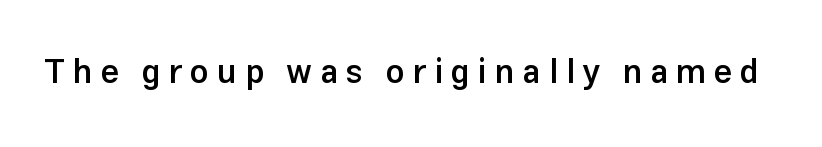
Inter-character spacing is expanded well beyond the font's built-in metrics. The baseline area is clear. Nothing sits at the stroke ends, so this counts as sans-serif. Nope, not italic — everything's standing straight.
